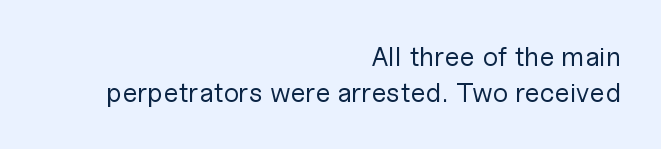
Q: Is the text bold? A: No.
Q: Is the text italic (slanted)? A: No, it is upright.
Q: Is the text underlined? A: No.
Q: How is the paragraph aligned? A: Right-aligned.
Q: Is the spacing between letters normal or unusually wide? A: Normal.
Q: Is the spacing between lines tight, normal or loose? A: Normal.
